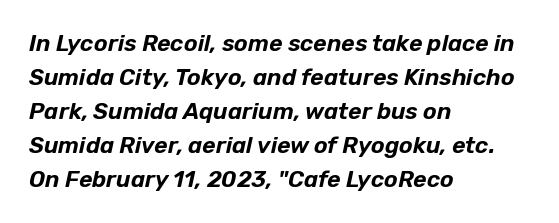
The image shows 23 px text type, italic (leaning right); set left-aligned, normal line spacing (1.48x), normal letter spacing, not underlined.
